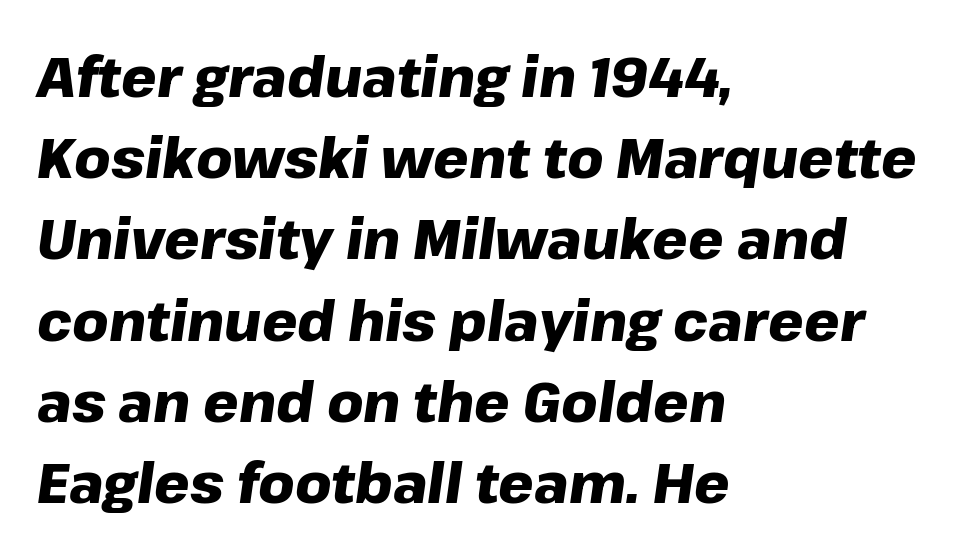
The letters are bold, with thick, heavy strokes. The lines sit at an ordinary, default distance from one another. The string is rendered with underlining switched off. Each line starts at the same left margin while the right side varies.
